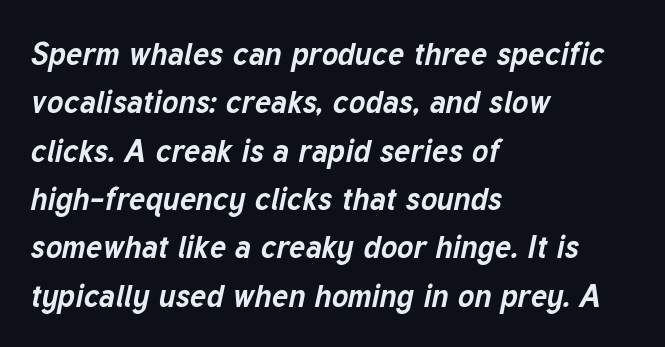
{"italic": "yes", "lean": "right", "slant_degrees": 12, "bold": "yes", "weight": "bold", "width": "normal", "stroke_contrast": "low", "x_height": "medium", "monospaced": "no", "underline": "no", "align": "left", "line_spacing": "normal", "line_spacing_ratio": 1.56, "letter_spacing": "normal", "letter_spacing_em": 0.0, "glyph_px": 31}
